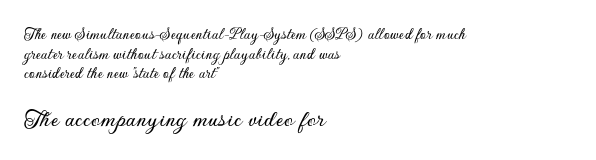
Q: Is the text italic (slanted)? A: Yes.
Q: Is the text underlined? A: No.
Q: How is the paragraph aligned? A: Left-aligned.
Q: Is the spacing between letters normal or unusually wide? A: Normal.
Q: Is the spacing between lines tight, normal or loose? A: Tight.
Q: Which block of text is set in a larger size, the first (top) or the second (bottom)? A: The second (bottom) one.
